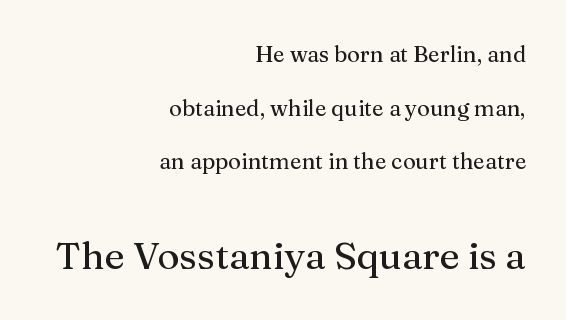
{"serif": "yes", "italic": "no", "width": "normal", "stroke_contrast": "medium", "x_height": "medium", "monospaced": "no", "underline": "no", "align": "right", "line_spacing": "loose", "line_spacing_ratio": 2.44, "letter_spacing": "normal", "letter_spacing_em": 0.0, "larger_block": "second", "size_ratio": 1.73, "glyph_px": 38}
